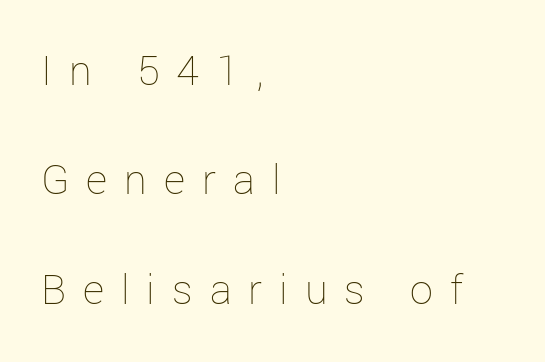
Q: Is the text bold? A: No.
Q: Is the text italic (slanted)? A: No, it is upright.
Q: Is the text underlined? A: No.
Q: How is the paragraph aligned? A: Left-aligned.
Q: Is the spacing between letters normal or unusually wide? A: Unusually wide.
Q: Is the spacing between lines tight, normal or loose? A: Loose.
Q: Width (condensed, normal, or wide)? A: Normal.
Q: Stroke contrast? A: Low.
Q: x-height? A: Medium.
Q: Monospaced? A: No.
